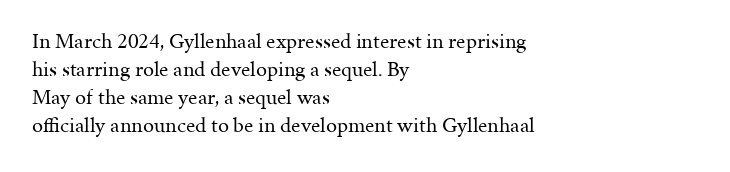
Normally led — the rows are evenly, conventionally spaced. Underlining? Definitely not there. The axis of the letterforms is exactly vertical. The passage is arranged the way most books set body copy — flush left. Default kerning and tracking; the words read as compact shapes.
